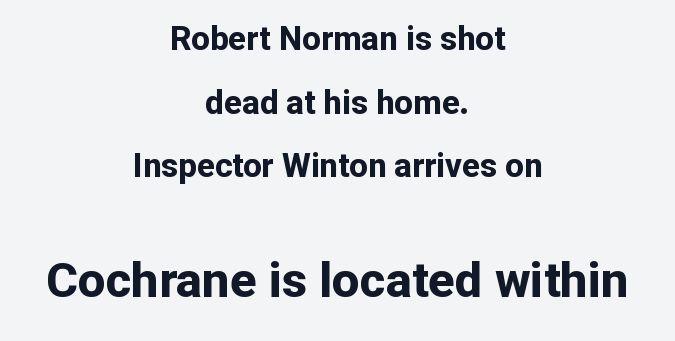
This is sans-serif lettering, the kind often seen on screens and signage. Underlining? Definitely not there. Think of a printed novel: that variable character pitch is what you see here. Regarding leading, the lines here are spaced well apart. Typographic density is high because the face is bold. What stands out about the letter spacing? Nothing — it is the standard amount.
